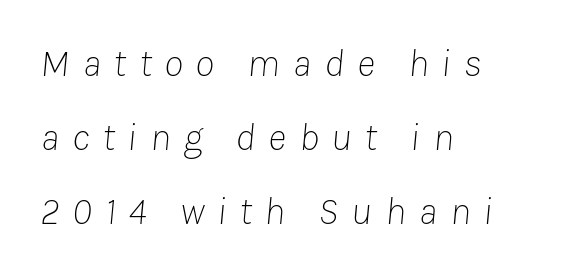
The image shows 39 px thin type, italic (leaning right); set left-aligned, loose line spacing (1.9x), unusually wide letter spacing (+0.33 em), not underlined; low stroke contrast and a medium x-height.
